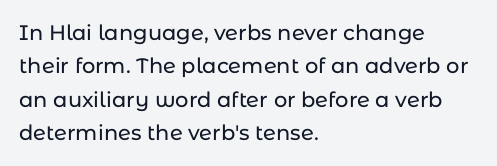
Nobody drew a line under any word here. A student would call this left alignment; a typographer would say flush left, rag right. Rendered with straight, roman letterforms. In terms of leading, this rendering sits right in the middle. Characters follow at the spacing the type designer built in.
